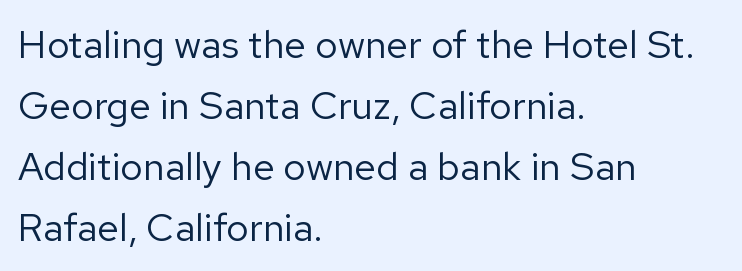
This rendering leaves character spacing at its baseline value. The compositor pushed each line to the left boundary. Check the space under the baseline: it is left empty. The weight would be labelled regular, book, light, or lighter still. Summary of vertical rhythm: regular, with standard interline spacing. Varying glyph widths throughout — classic text-font behaviour.
